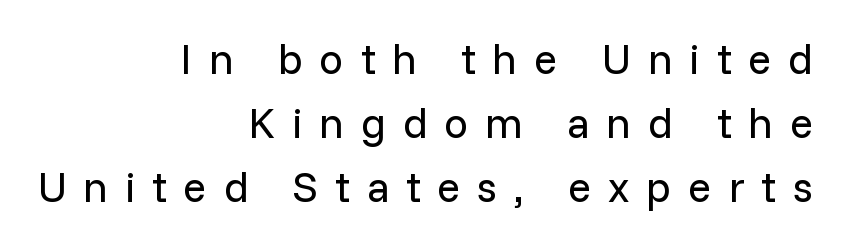
These lines are rendered in a variable-pitch font. The lettering holds an erect, upright posture throughout. Here the glyphs are tracked loosely, breaking word shapes into spaced letters. Unbolded letterforms with no extra heft. The baseline area is clear.
